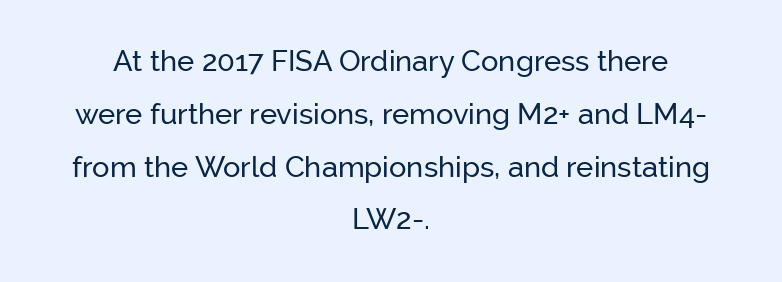
The image shows 29 px sans-serif type, upright; set centered, line spacing 1.82x, normal letter spacing, not underlined; low stroke contrast and a medium x-height.
